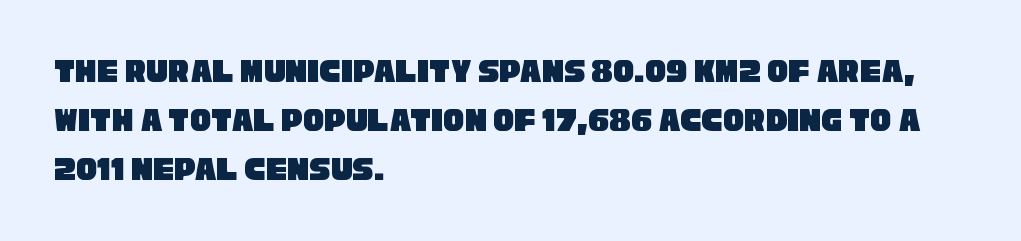
The image shows 35 px condensed sans-serif type; set left-aligned, normal line spacing (1.4x), normal letter spacing, not underlined; low stroke contrast and a large x-height.
